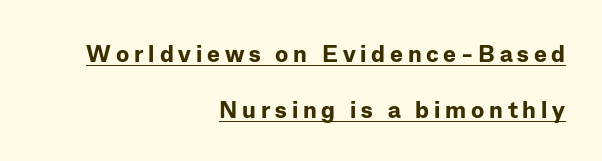
{"italic": "no", "bold": "yes", "underline": "yes", "align": "right", "line_spacing": "loose", "line_spacing_ratio": 2.34, "letter_spacing": "wide", "letter_spacing_em": 0.2, "glyph_px": 24}
